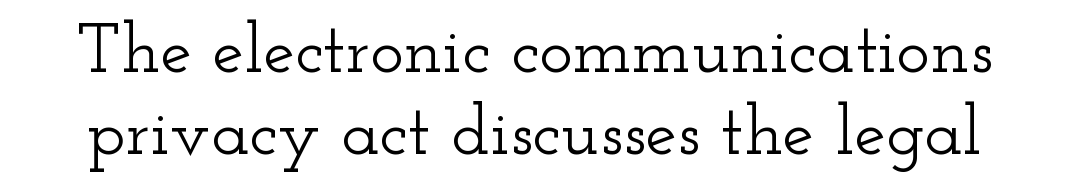
{"serif": "yes", "italic": "no", "width": "wide", "stroke_contrast": "low", "x_height": "small", "monospaced": "no", "underline": "no", "line_spacing_ratio": 1.16, "letter_spacing": "normal", "letter_spacing_em": 0.0, "glyph_px": 71}
